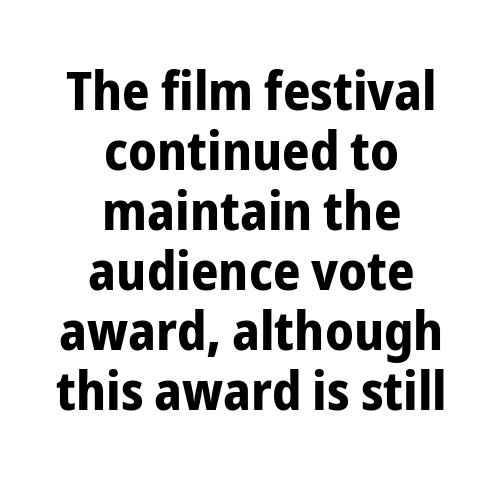
The gap between lines stays unmarked. Vertical strokes here are truly vertical. Caption: bold face, heavy strokes. How would I describe the line gaps? Narrow and economical. Regarding serifs, this sample does without them. Where is the straight margin? There isn't one; the lines are centered.
